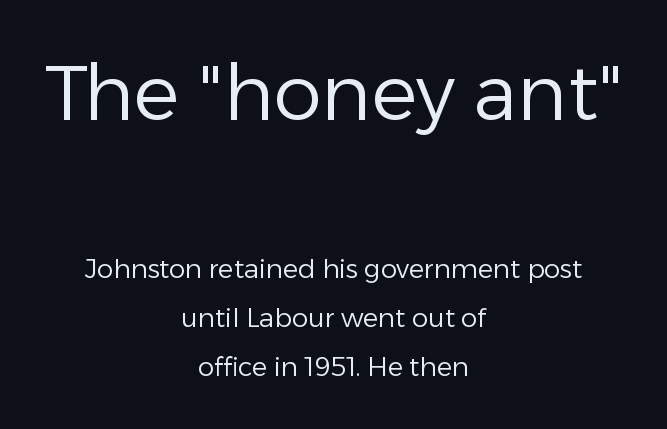
{"serif": "no", "italic": "no", "bold": "no", "weight": "regular", "width": "normal", "stroke_contrast": "low", "x_height": "medium", "monospaced": "no", "underline": "no", "align": "center", "line_spacing_ratio": 1.89, "letter_spacing": "normal", "letter_spacing_em": 0.0, "larger_block": "first", "size_ratio": 2.96, "glyph_px": 77}
